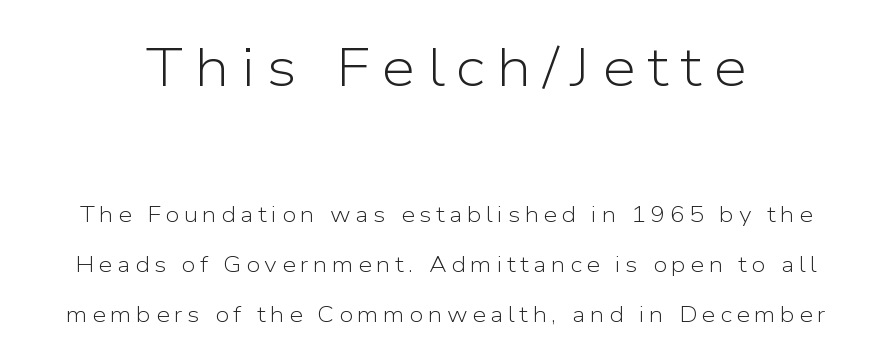
Q: Is the text bold? A: No.
Q: Is the text italic (slanted)? A: No, it is upright.
Q: Is the typeface a serif or a sans-serif typeface? A: Sans-serif.
Q: Is the text underlined? A: No.
Q: Is the spacing between letters normal or unusually wide? A: Unusually wide.
Q: Is the spacing between lines tight, normal or loose? A: Loose.
Q: Which block of text is set in a larger size, the first (top) or the second (bottom)? A: The first (top) one.
Q: Width (condensed, normal, or wide)? A: Normal.
Q: Stroke contrast? A: Low.
Q: x-height? A: Medium.
Q: Monospaced? A: No.
